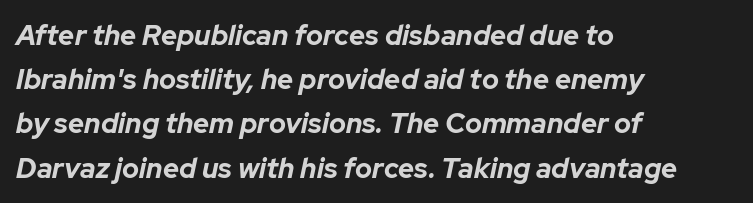
{"italic": "yes", "lean": "right", "slant_degrees": 12, "bold": "yes", "weight": "bold", "width": "normal", "stroke_contrast": "low", "x_height": "medium", "monospaced": "no", "underline": "no", "align": "left", "line_spacing": "normal", "line_spacing_ratio": 1.58, "letter_spacing": "normal", "letter_spacing_em": 0.0, "glyph_px": 28}
